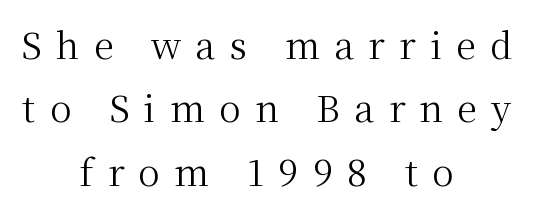
The image shows 36 px regular-weight serif type, upright; set centered, line spacing 1.76x, unusually wide letter spacing (+0.4 em), not underlined; medium stroke contrast and a medium x-height.
